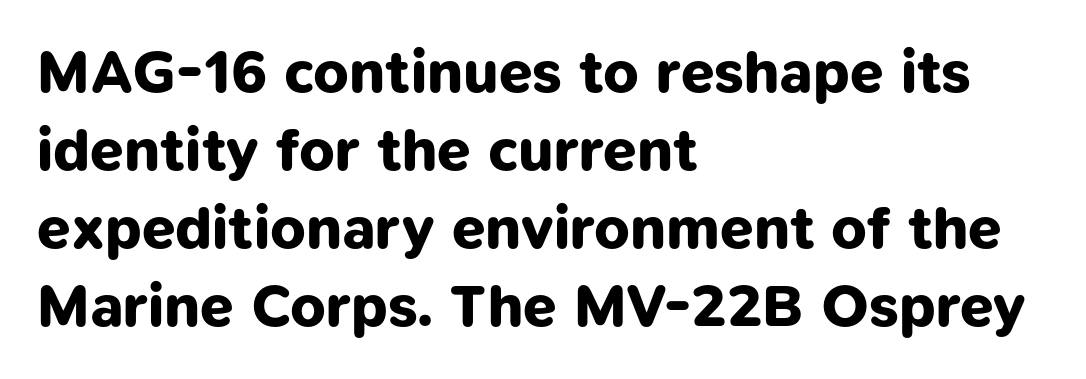
{"serif": "no", "bold": "yes", "weight": "bold", "width": "normal", "stroke_contrast": "low", "x_height": "medium", "monospaced": "no", "underline": "no", "align": "left", "line_spacing": "normal", "line_spacing_ratio": 1.3, "letter_spacing": "normal", "letter_spacing_em": 0.0, "glyph_px": 60}
